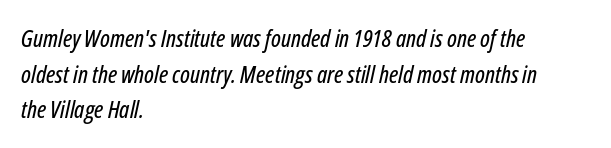
Q: Is the text italic (slanted)? A: Yes, it leans right by about 12 degrees.
Q: Is the text underlined? A: No.
Q: How is the paragraph aligned? A: Left-aligned.
Q: Is the spacing between letters normal or unusually wide? A: Normal.
Q: Is the spacing between lines tight, normal or loose? A: Normal.
